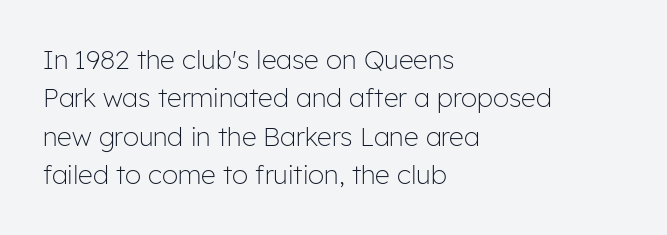
{"italic": "no", "bold": "no", "underline": "no", "align": "left", "line_spacing": "normal", "line_spacing_ratio": 1.48, "letter_spacing": "normal", "letter_spacing_em": 0.0, "glyph_px": 26}
